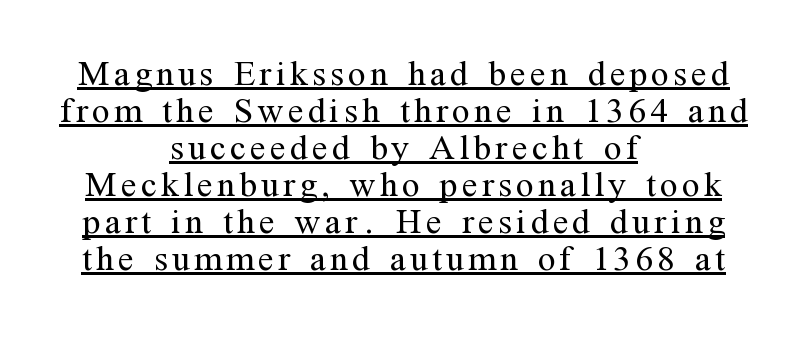
The image shows 36 px regular-weight serif type, upright; set centered, tight line spacing (1.03x), underlined; medium stroke contrast and a medium x-height.
